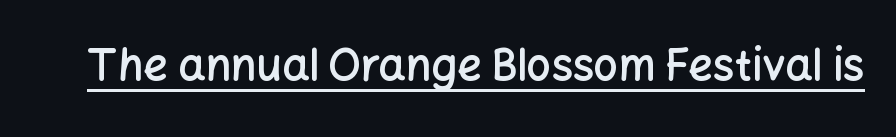
Compared with typical body copy, the letter spacing here is the same. A baseline rule has been typeset under these characters. Typesetter's note: demi weight, one step under bold. Each letter keeps its own natural width here, so spacing adapts to shape.
